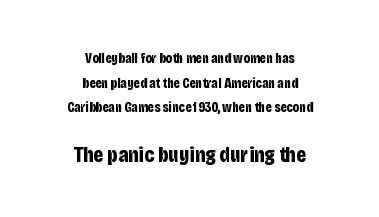
Q: Is the text bold? A: Yes.
Q: Is the text italic (slanted)? A: No, it is upright.
Q: Is the text underlined? A: No.
Q: How is the paragraph aligned? A: Centered.
Q: Is the spacing between letters normal or unusually wide? A: Normal.
Q: Which block of text is set in a larger size, the first (top) or the second (bottom)? A: The second (bottom) one.
